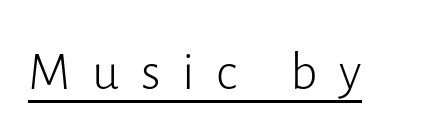
Q: Is the text bold? A: No.
Q: Is the text italic (slanted)? A: No, it is upright.
Q: Is the typeface a serif or a sans-serif typeface? A: Sans-serif.
Q: Is the text underlined? A: Yes.
Q: Is the spacing between letters normal or unusually wide? A: Unusually wide.
Q: Width (condensed, normal, or wide)? A: Normal.
Q: Stroke contrast? A: Low.
Q: x-height? A: Medium.
Q: Monospaced? A: No.
